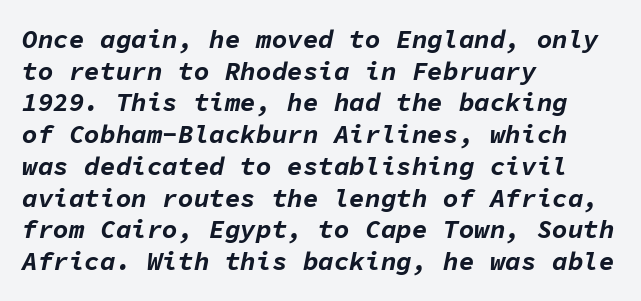
Q: Is the text bold? A: Yes.
Q: Is the text italic (slanted)? A: Yes, it leans right by about 11 degrees.
Q: Is the text underlined? A: No.
Q: How is the paragraph aligned? A: Left-aligned.
Q: Is the spacing between letters normal or unusually wide? A: Normal.
